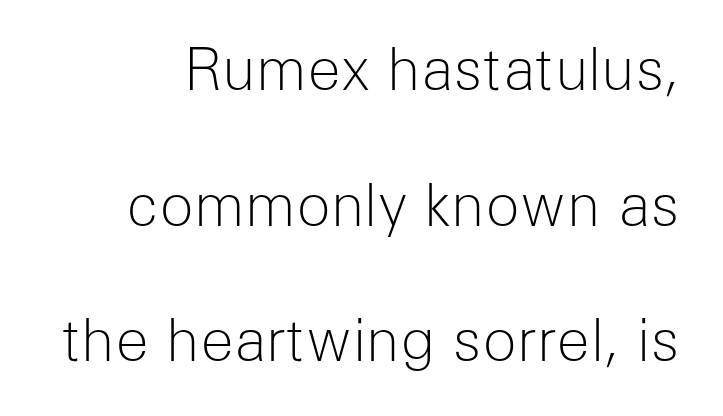
Q: Is the text bold? A: No.
Q: Is the text italic (slanted)? A: No, it is upright.
Q: Is the typeface a serif or a sans-serif typeface? A: Sans-serif.
Q: Is the text underlined? A: No.
Q: Is the spacing between letters normal or unusually wide? A: Normal.
Q: Is the spacing between lines tight, normal or loose? A: Loose.
Q: Width (condensed, normal, or wide)? A: Normal.
Q: Stroke contrast? A: Low.
Q: x-height? A: Medium.
Q: Monospaced? A: No.
